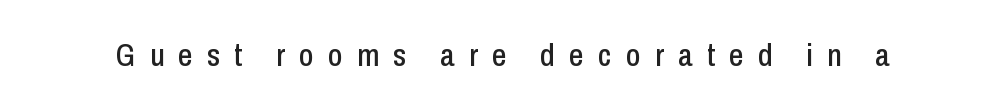
{"serif": "no", "italic": "no", "width": "condensed", "stroke_contrast": "low", "x_height": "medium", "monospaced": "no", "underline": "no", "letter_spacing": "wide", "letter_spacing_em": 0.45, "glyph_px": 32}
